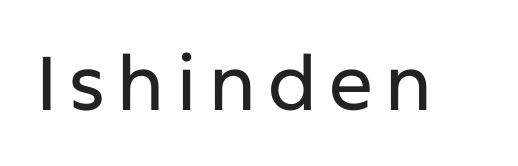
Q: Is the text italic (slanted)? A: No, it is upright.
Q: Is the typeface a serif or a sans-serif typeface? A: Sans-serif.
Q: Is the text underlined? A: No.
Q: Width (condensed, normal, or wide)? A: Normal.
Q: Stroke contrast? A: Low.
Q: x-height? A: Medium.
Q: Monospaced? A: No.
